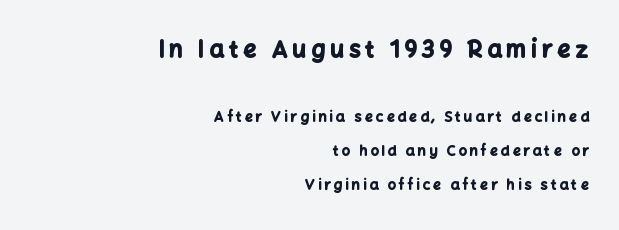
The image shows 23 px bold type, upright; set right-aligned, loose line spacing (2.43x), unusually wide letter spacing (+0.22 em), not underlined; the first (top) block is 1.64x larger.
